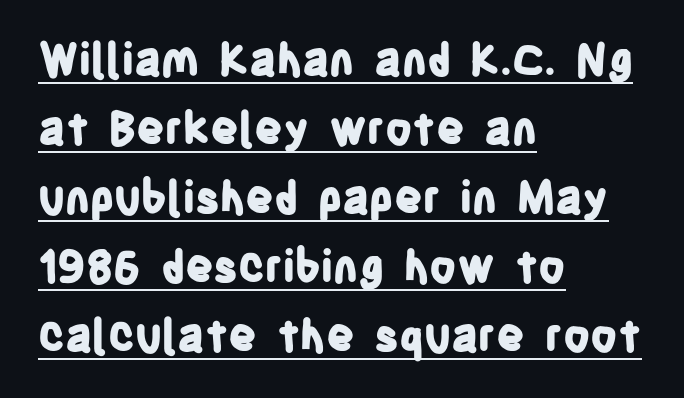
Successive baselines arrive at the customary interval. The letterforms sit shoulder to shoulder at normal distance. The lettering is marked with a stroke running underneath it. These lines are rendered in a variable-pitch font. Italic: no, the glyphs are upright roman.
